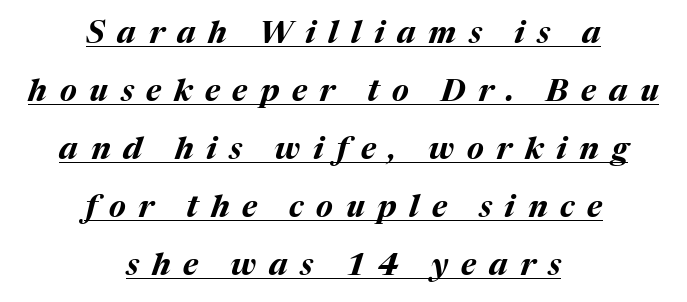
{"italic": "yes", "lean": "right", "slant_degrees": 17, "bold": "yes", "weight": "bold", "width": "normal", "stroke_contrast": "medium", "x_height": "medium", "monospaced": "no", "underline": "yes", "align": "center", "line_spacing_ratio": 1.87, "letter_spacing": "wide", "letter_spacing_em": 0.41, "glyph_px": 31}
